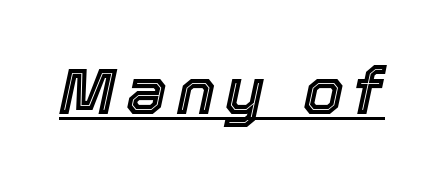
Beneath each row of characters lies a ruled line. It's the slanting kind of type. These lines are rendered in a variable-pitch font.
